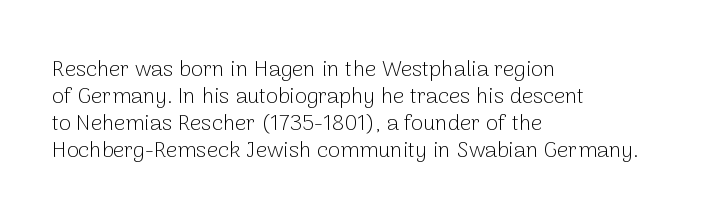
Q: Is the text bold? A: No.
Q: Is the text italic (slanted)? A: No, it is upright.
Q: Is the text underlined? A: No.
Q: How is the paragraph aligned? A: Left-aligned.
Q: Is the spacing between letters normal or unusually wide? A: Normal.
